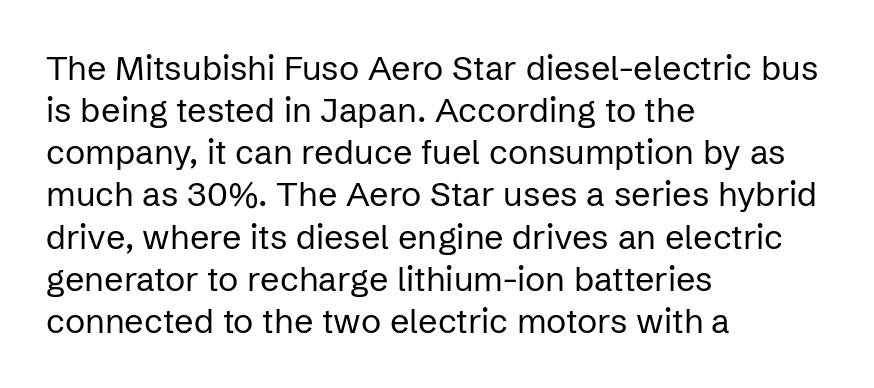
In CSS terms this would be text-align: left. Spacing between characters is what you'd get straight out of the box. These glyphs show unthickened strokes, regular width or finer. This is roman type, the default non-slanted kind.
